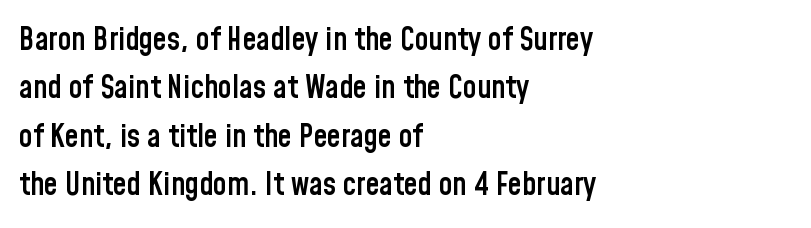
A typesetter would call this zero additional tracking. Short and long lines alike share a common starting point at left. The lettering holds an erect, upright posture throughout. Looks like regular typesetting: each glyph gets only the width it needs. You can tell from the bare stems that sans-serif type was used. Rows of type keep a routine distance in the vertical direction.
